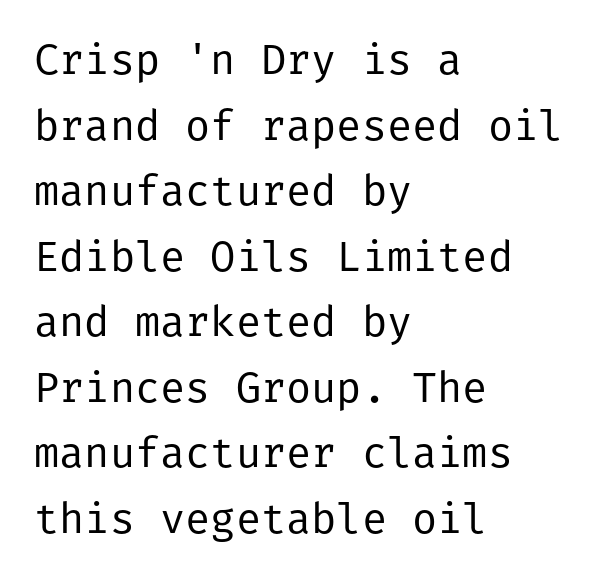
Heaviness? Minimal to ordinary, like unemphasized prose. Nope, not italic — everything's standing straight. Short note: letters normally spaced. Underline: absent. The type family on display is of the sans-serif kind.
